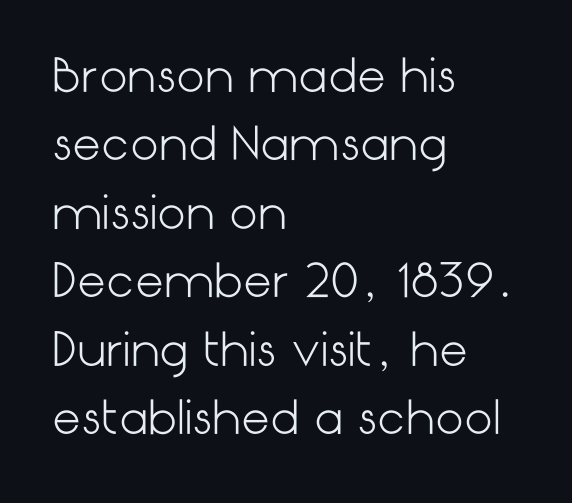
The image shows 45 px light sans-serif type, upright; set left-aligned, normal line spacing (1.52x), normal letter spacing, not underlined; low stroke contrast and a medium x-height.
